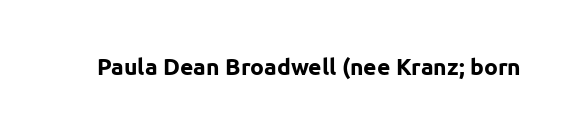
The image shows 23 px bold type, upright; set normal letter spacing, not underlined.
